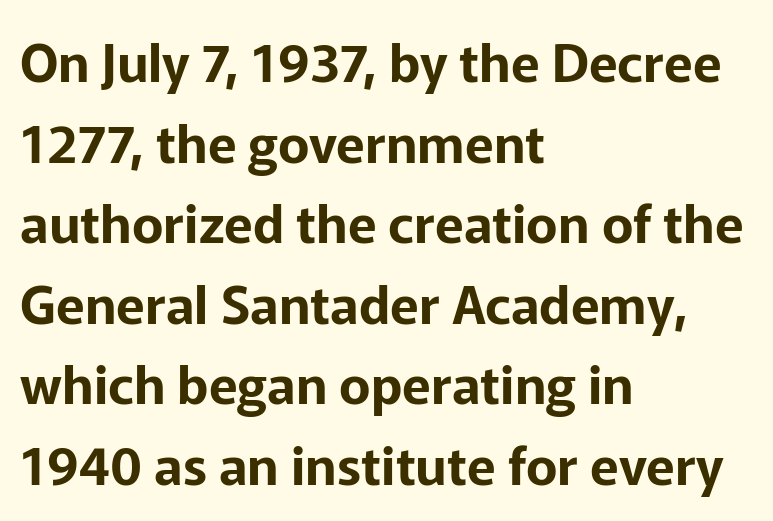
The image shows 53 px sans-serif type, upright; set left-aligned, normal line spacing (1.52x), normal letter spacing, not underlined; low stroke contrast and a medium x-height.
